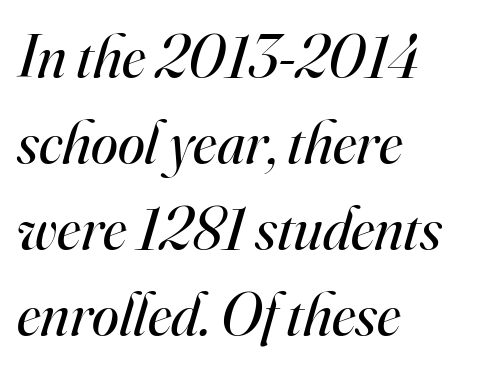
You could not count columns in this text — the font is proportionally spaced. Rows of type keep a routine distance in the vertical direction. Yep, those are serifs on the letters. The passage shown is not bold in any degree. Type without underlining. Slant detected: the letters are inclined.
